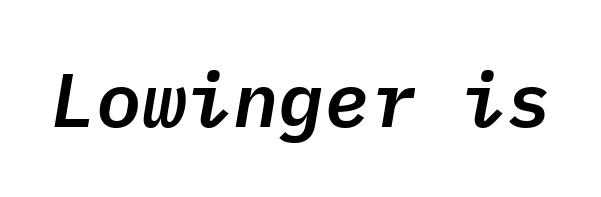
{"italic": "yes", "lean": "right", "slant_degrees": 9, "width": "normal", "stroke_contrast": "low", "x_height": "medium", "monospaced": "yes", "underline": "no", "letter_spacing": "normal", "letter_spacing_em": 0.0, "glyph_px": 76}
